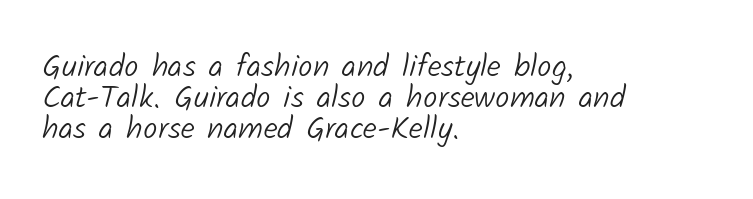
Q: Is the text bold? A: No.
Q: Is the typeface a serif or a sans-serif typeface? A: Sans-serif.
Q: Is the text underlined? A: No.
Q: How is the paragraph aligned? A: Left-aligned.
Q: Is the spacing between letters normal or unusually wide? A: Normal.
Q: Is the spacing between lines tight, normal or loose? A: Tight.
Q: Width (condensed, normal, or wide)? A: Normal.
Q: Stroke contrast? A: Low.
Q: x-height? A: Medium.
Q: Monospaced? A: No.
